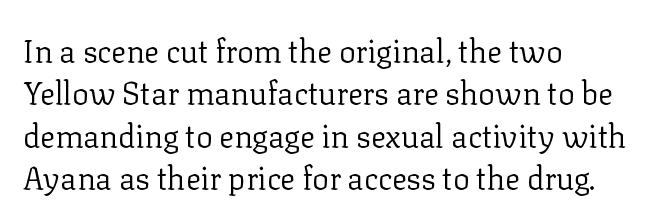
Q: Is the text bold? A: No.
Q: Is the text italic (slanted)? A: No, it is upright.
Q: Is the typeface a serif or a sans-serif typeface? A: Serif.
Q: Is the text underlined? A: No.
Q: How is the paragraph aligned? A: Left-aligned.
Q: Is the spacing between letters normal or unusually wide? A: Normal.
Q: Is the spacing between lines tight, normal or loose? A: Normal.
Q: Width (condensed, normal, or wide)? A: Normal.
Q: Stroke contrast? A: Low.
Q: x-height? A: Medium.
Q: Monospaced? A: No.
